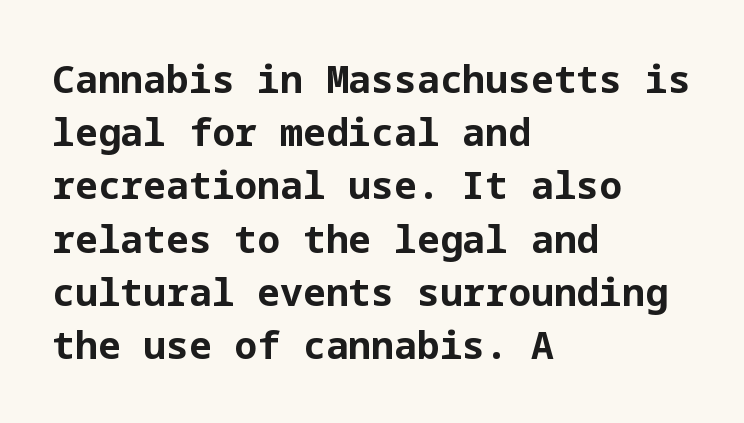
The image shows 38 px bold sans-serif type, upright; set left-aligned, normal line spacing (1.4x), normal letter spacing, not underlined; low stroke contrast and a medium x-height.
